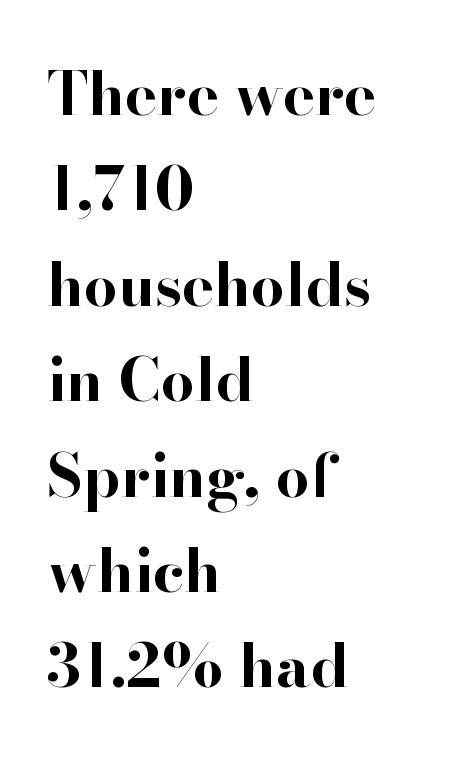
Q: Is the text bold? A: Yes.
Q: Is the text italic (slanted)? A: No, it is upright.
Q: Is the typeface a serif or a sans-serif typeface? A: Serif.
Q: Is the text underlined? A: No.
Q: How is the paragraph aligned? A: Left-aligned.
Q: Is the spacing between letters normal or unusually wide? A: Normal.
Q: Is the spacing between lines tight, normal or loose? A: Normal.
Q: Width (condensed, normal, or wide)? A: Normal.
Q: Stroke contrast? A: High.
Q: x-height? A: Small.
Q: Monospaced? A: No.
